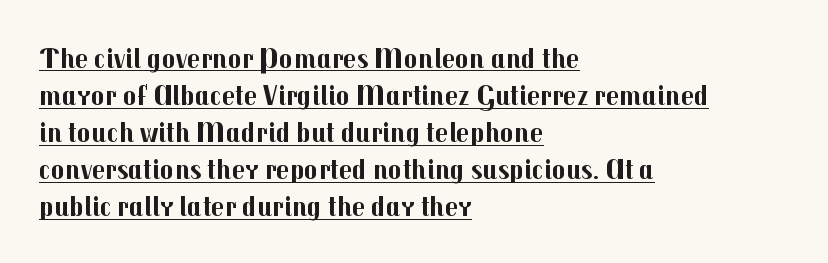
Q: Is the text bold? A: Yes.
Q: Is the text italic (slanted)? A: No, it is upright.
Q: Is the typeface a serif or a sans-serif typeface? A: Sans-serif.
Q: Is the text underlined? A: Yes.
Q: How is the paragraph aligned? A: Left-aligned.
Q: Is the spacing between letters normal or unusually wide? A: Normal.
Q: Is the spacing between lines tight, normal or loose? A: Normal.
Q: Width (condensed, normal, or wide)? A: Normal.
Q: Stroke contrast? A: Medium.
Q: x-height? A: Medium.
Q: Monospaced? A: No.
